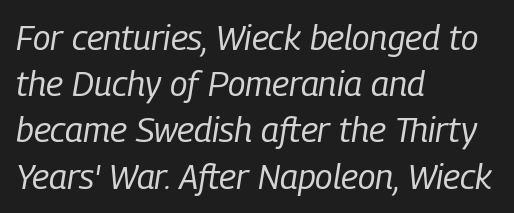
Q: Is the text bold? A: No.
Q: Is the text italic (slanted)? A: Yes, it leans right by about 9 degrees.
Q: Is the text underlined? A: No.
Q: How is the paragraph aligned? A: Left-aligned.
Q: Is the spacing between letters normal or unusually wide? A: Normal.
Q: Is the spacing between lines tight, normal or loose? A: Normal.
Q: Width (condensed, normal, or wide)? A: Condensed.
Q: Stroke contrast? A: Low.
Q: x-height? A: Medium.
Q: Monospaced? A: No.
